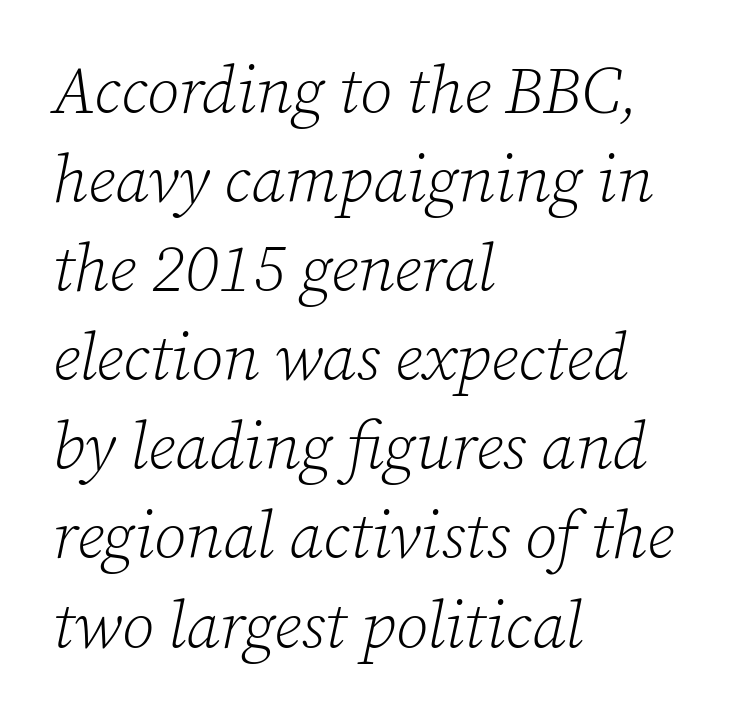
The image shows 66 px light serif type, italic (leaning right); set left-aligned, normal line spacing (1.35x), normal letter spacing, not underlined; low stroke contrast and a medium x-height.
